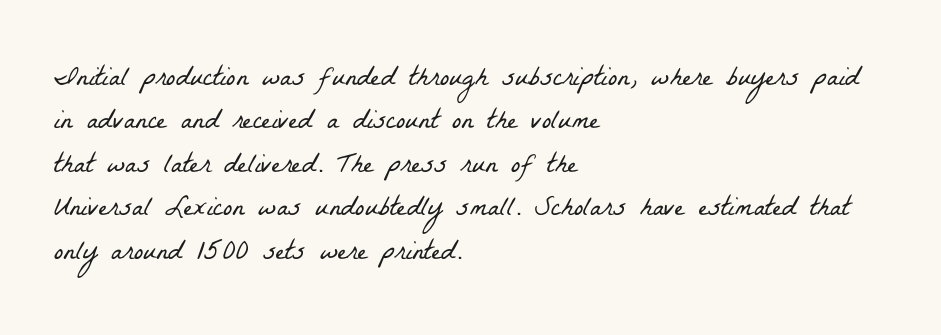
Q: Is the text bold? A: No.
Q: Is the typeface a serif or a sans-serif typeface? A: Serif.
Q: Is the text underlined? A: No.
Q: How is the paragraph aligned? A: Left-aligned.
Q: Is the spacing between letters normal or unusually wide? A: Normal.
Q: Is the spacing between lines tight, normal or loose? A: Normal.
Q: Width (condensed, normal, or wide)? A: Condensed.
Q: Stroke contrast? A: Low.
Q: x-height? A: Medium.
Q: Monospaced? A: No.
